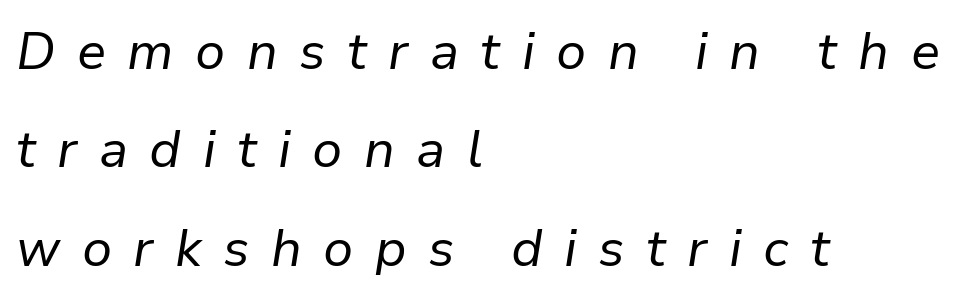
The weight tops out at a normal text grade. Check the space under the baseline: it is left empty. The passage is arranged the way most books set body copy — flush left. These lines were composed using italics. The letters are spread apart with noticeably loose tracking.
